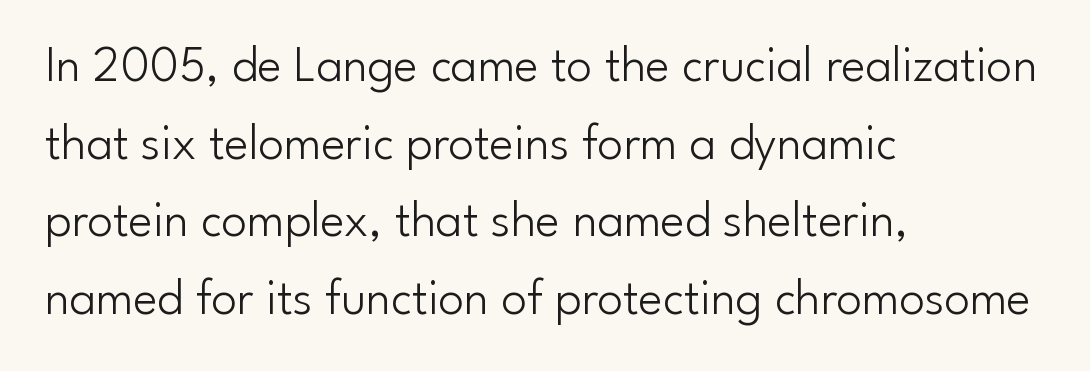
{"serif": "no", "italic": "no", "bold": "no", "weight": "light", "width": "normal", "stroke_contrast": "low", "x_height": "small", "monospaced": "no", "underline": "no", "align": "left", "line_spacing": "normal", "line_spacing_ratio": 1.52, "letter_spacing": "normal", "letter_spacing_em": 0.0, "glyph_px": 51}
